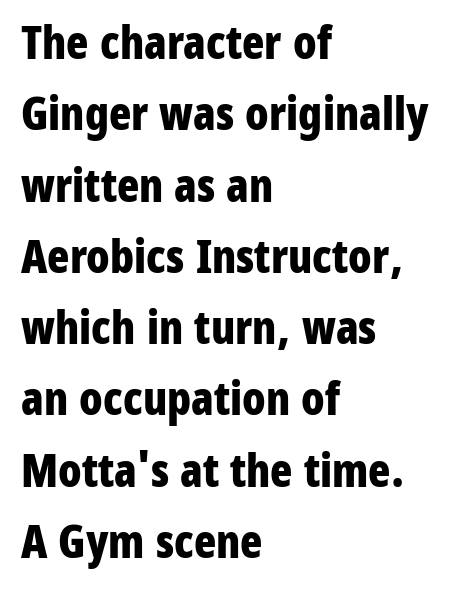
The image shows 46 px bold, condensed sans-serif type, upright; set left-aligned, normal line spacing (1.55x), normal letter spacing, not underlined; low stroke contrast and a medium x-height.
